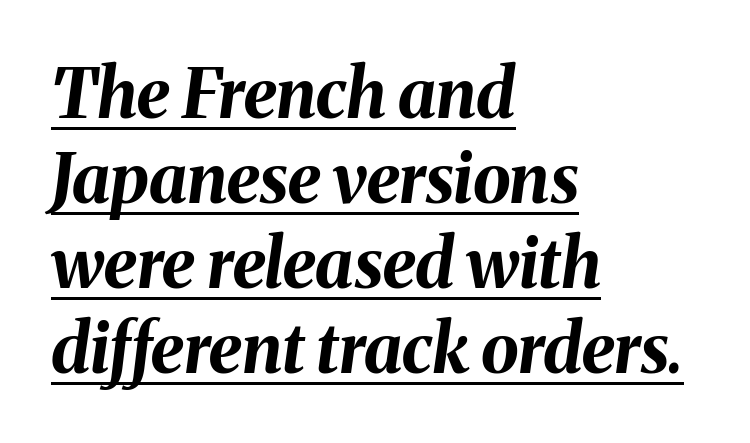
Q: Is the text bold? A: Yes.
Q: Is the text italic (slanted)? A: Yes, it leans right by about 8 degrees.
Q: Is the text underlined? A: Yes.
Q: How is the paragraph aligned? A: Left-aligned.
Q: Is the spacing between letters normal or unusually wide? A: Normal.
Q: Is the spacing between lines tight, normal or loose? A: Normal.
Q: Width (condensed, normal, or wide)? A: Normal.
Q: Stroke contrast? A: Medium.
Q: x-height? A: Medium.
Q: Monospaced? A: No.
